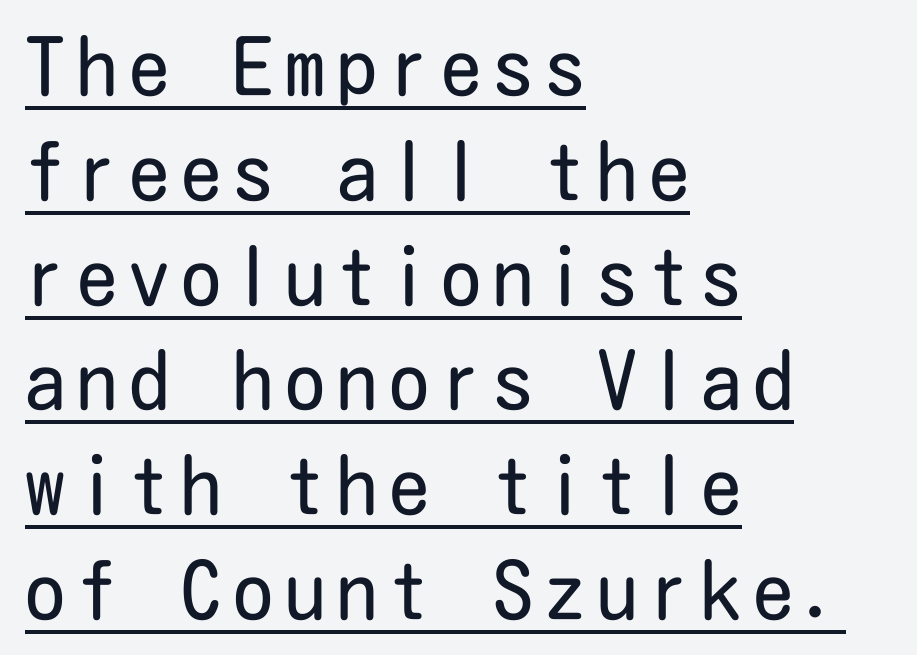
Characters remain perfectly vertical along every line. A sans-serif font was chosen for this passage. Ink coverage per letter is moderate at most. Does a line run under the words? Yes, clearly. A classic flush-left, rag-right setting is used for this passage. Quick note: interline space is typical.
